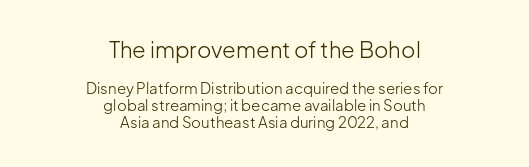
The image shows 22 px text type, upright; set centered, tight line spacing (1.14x), normal letter spacing, not underlined; the first (top) block is 1.47x larger.
